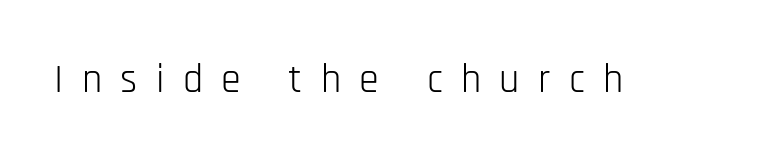
The image shows 40 px light, condensed sans-serif type, upright; set unusually wide letter spacing (+0.46 em), not underlined; low stroke contrast and a large x-height.
